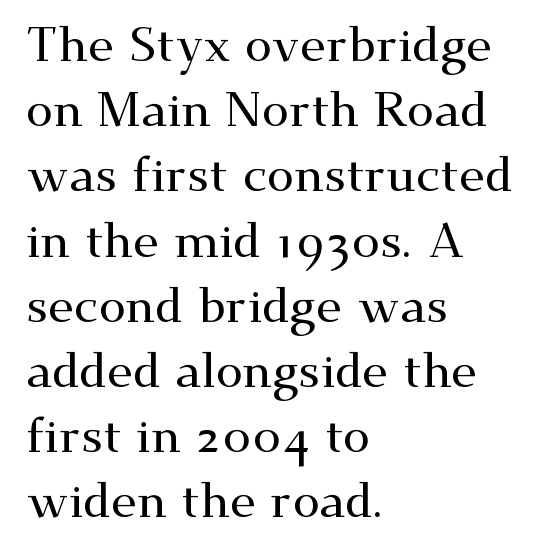
You could not count columns in this text — the font is proportionally spaced. Only glyphs here, with clear space below each row. Are there feet on the stems? There are — it's a serif. These lines keep a tight, regular rhythm from letter to letter.
